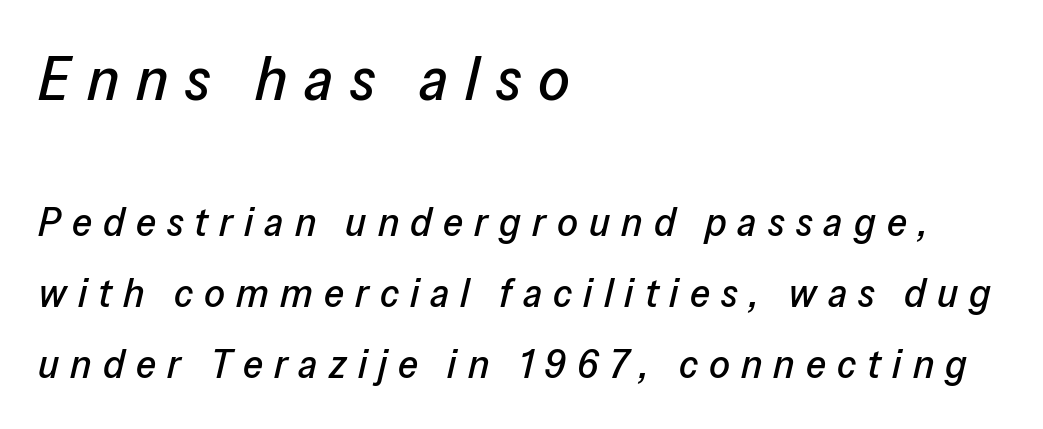
Q: Is the text italic (slanted)? A: Yes, it leans right by about 13 degrees.
Q: Is the text underlined? A: No.
Q: How is the paragraph aligned? A: Left-aligned.
Q: Is the spacing between letters normal or unusually wide? A: Unusually wide.
Q: Which block of text is set in a larger size, the first (top) or the second (bottom)? A: The first (top) one.
Q: Width (condensed, normal, or wide)? A: Normal.
Q: Stroke contrast? A: Low.
Q: x-height? A: Medium.
Q: Monospaced? A: No.
